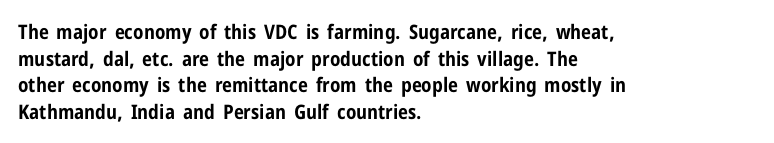
Q: Is the text bold? A: Yes.
Q: Is the text italic (slanted)? A: No, it is upright.
Q: Is the text underlined? A: No.
Q: How is the paragraph aligned? A: Left-aligned.
Q: Is the spacing between letters normal or unusually wide? A: Normal.
Q: Is the spacing between lines tight, normal or loose? A: Normal.
